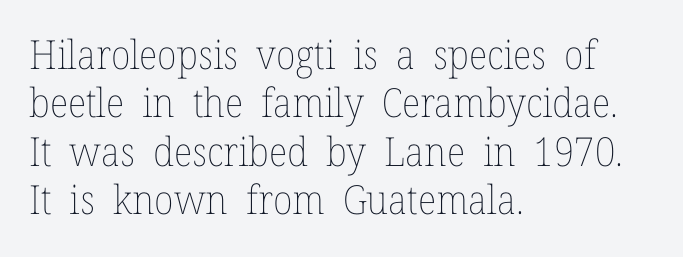
Descenders are the only things crossing below the line. The rendering uses natural spacing where letterforms have individual widths. The passage shown is not bold in any degree. Ascenders rise straight up at ninety degrees. Every row of glyphs begins at an identical x-position on the left. The horizontal fit of the characters is conventional and even.
